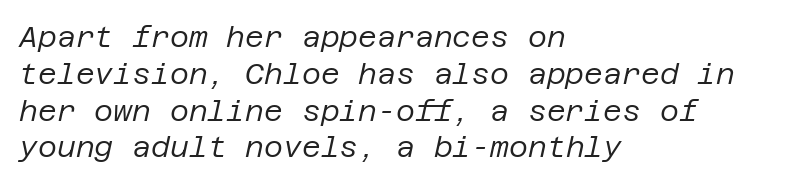
{"italic": "yes", "lean": "right", "slant_degrees": 12, "bold": "no", "weight": "regular", "width": "normal", "stroke_contrast": "low", "x_height": "large", "underline": "no", "align": "left", "line_spacing": "normal", "line_spacing_ratio": 1.27, "letter_spacing": "normal", "letter_spacing_em": 0.0, "glyph_px": 29}
